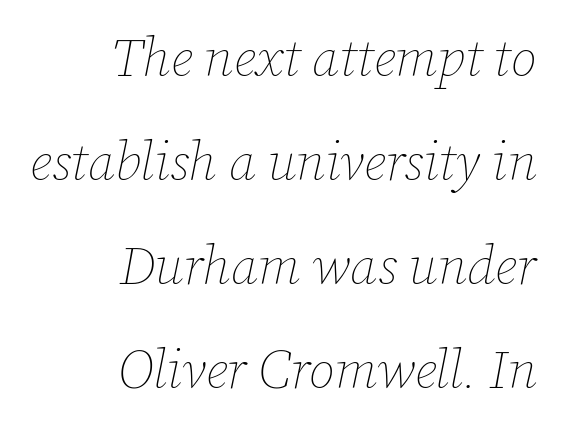
Q: Is the text bold? A: No.
Q: Is the text italic (slanted)? A: Yes, it leans right by about 12 degrees.
Q: Is the text underlined? A: No.
Q: How is the paragraph aligned? A: Right-aligned.
Q: Is the spacing between letters normal or unusually wide? A: Normal.
Q: Is the spacing between lines tight, normal or loose? A: Loose.
Q: Width (condensed, normal, or wide)? A: Normal.
Q: Stroke contrast? A: Low.
Q: x-height? A: Medium.
Q: Monospaced? A: No.
